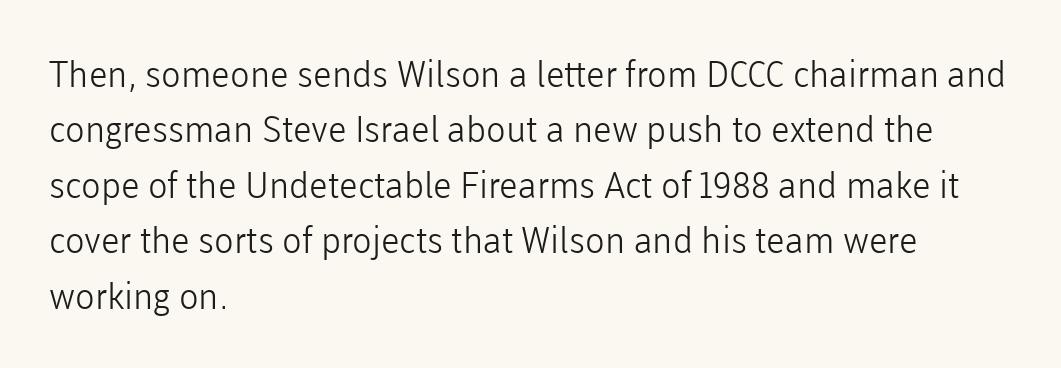
Q: Is the text bold? A: No.
Q: Is the text italic (slanted)? A: No, it is upright.
Q: Is the typeface a serif or a sans-serif typeface? A: Sans-serif.
Q: Is the text underlined? A: No.
Q: How is the paragraph aligned? A: Left-aligned.
Q: Is the spacing between letters normal or unusually wide? A: Normal.
Q: Is the spacing between lines tight, normal or loose? A: Normal.
Q: Width (condensed, normal, or wide)? A: Normal.
Q: Stroke contrast? A: Low.
Q: x-height? A: Medium.
Q: Monospaced? A: No.
